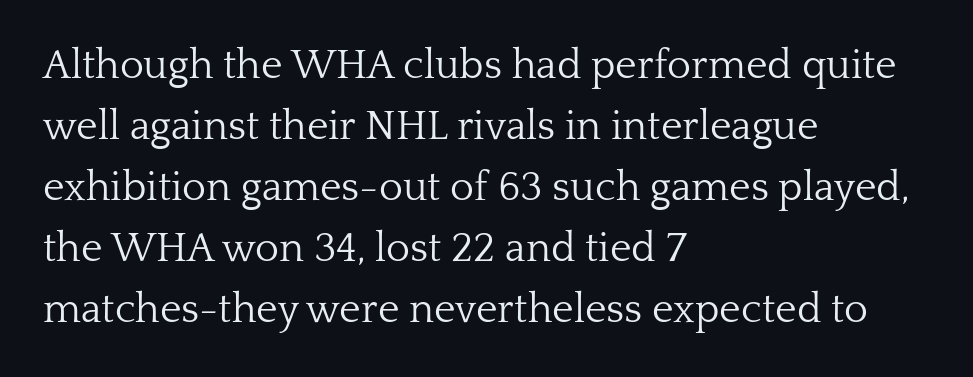
This block has exactly the height ordinary leading produces. This is not heavy type; no bold has been used. This sample has the flowing, uneven cadence of proportional lettering. Casual observation: everything's shoved over to the left.
